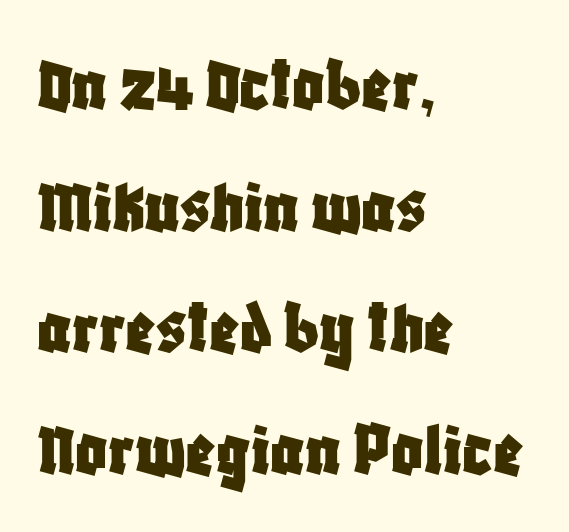
The image shows 78 px condensed sans-serif type, upright; set left-aligned, normal line spacing (1.56x), normal letter spacing, not underlined; low stroke contrast and a large x-height.
